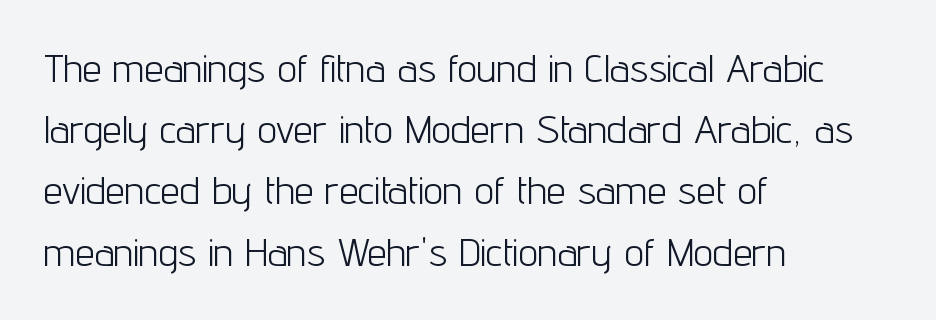
Q: Is the text bold? A: No.
Q: Is the text italic (slanted)? A: No, it is upright.
Q: Is the typeface a serif or a sans-serif typeface? A: Sans-serif.
Q: Is the text underlined? A: No.
Q: How is the paragraph aligned? A: Left-aligned.
Q: Is the spacing between letters normal or unusually wide? A: Normal.
Q: Is the spacing between lines tight, normal or loose? A: Normal.
Q: Width (condensed, normal, or wide)? A: Condensed.
Q: Stroke contrast? A: Low.
Q: x-height? A: Medium.
Q: Monospaced? A: No.
